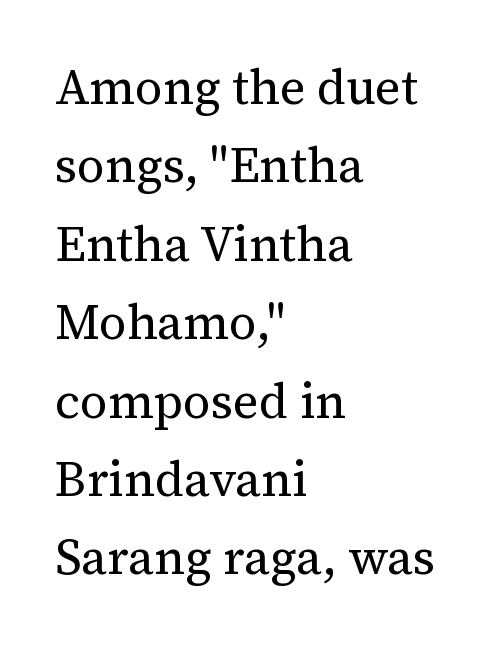
Q: Is the text bold? A: No.
Q: Is the text italic (slanted)? A: No, it is upright.
Q: Is the typeface a serif or a sans-serif typeface? A: Serif.
Q: Is the text underlined? A: No.
Q: How is the paragraph aligned? A: Left-aligned.
Q: Is the spacing between letters normal or unusually wide? A: Normal.
Q: Is the spacing between lines tight, normal or loose? A: Normal.
Q: Width (condensed, normal, or wide)? A: Normal.
Q: Stroke contrast? A: Medium.
Q: x-height? A: Medium.
Q: Monospaced? A: No.
